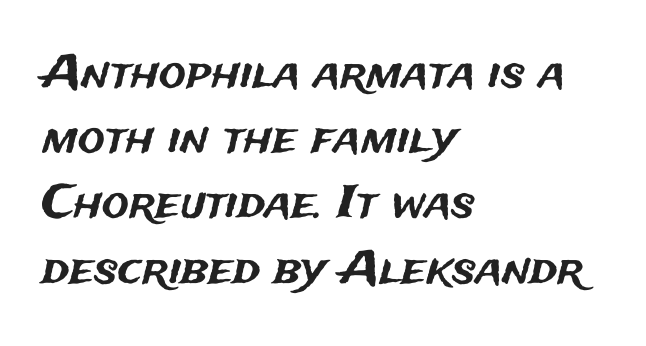
A normal amount of white space separates one row of letters from the next. Any mark beneath the type? The region is blank. The typesetter chose a ragged-right arrangement here. The rendering uses natural spacing where letterforms have individual widths. Check where the strokes stop: nothing finishes them off — pure sans.
